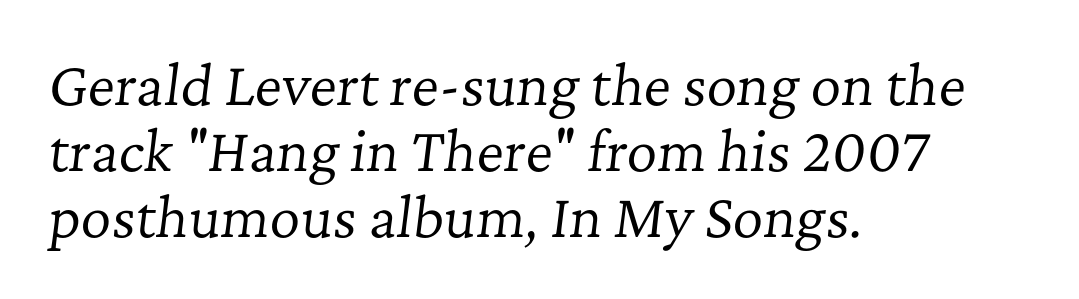
The image shows 53 px regular-weight serif type, italic (leaning right); set left-aligned, normal line spacing (1.25x), normal letter spacing, not underlined; low stroke contrast and a medium x-height.
